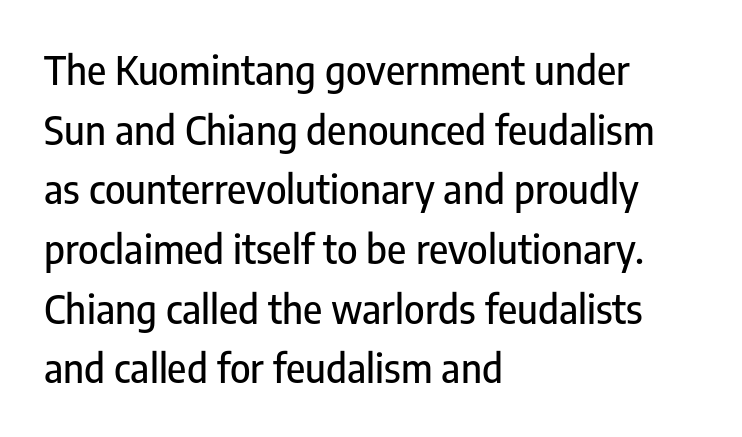
{"serif": "no", "italic": "no", "width": "condensed", "stroke_contrast": "low", "x_height": "medium", "monospaced": "no", "underline": "no", "align": "left", "line_spacing": "normal", "line_spacing_ratio": 1.53, "letter_spacing": "normal", "letter_spacing_em": 0.0, "glyph_px": 39}
